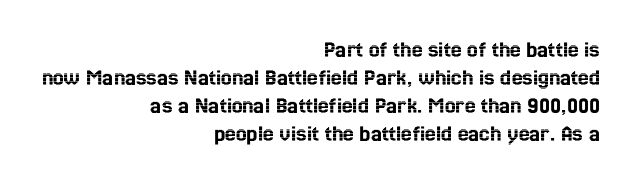
The image shows 24 px text type, upright; set right-aligned, line spacing 1.16x, normal letter spacing, not underlined.
